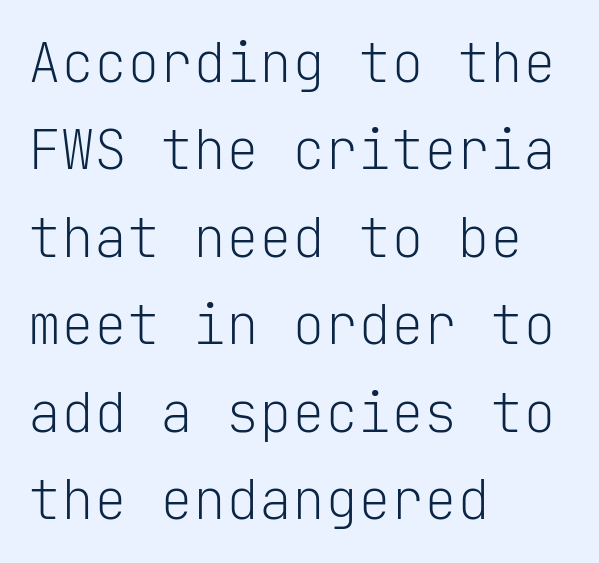
{"serif": "no", "italic": "no", "bold": "no", "weight": "light", "width": "normal", "stroke_contrast": "low", "x_height": "medium", "monospaced": "yes", "underline": "no", "align": "left", "line_spacing": "normal", "line_spacing_ratio": 1.59, "letter_spacing": "normal", "letter_spacing_em": 0.0, "glyph_px": 55}
